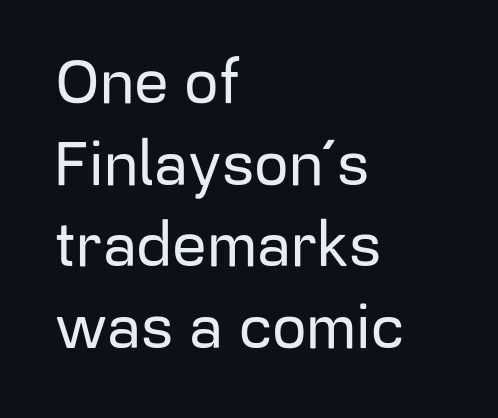
Q: Is the text italic (slanted)? A: No, it is upright.
Q: Is the typeface a serif or a sans-serif typeface? A: Sans-serif.
Q: Is the text underlined? A: No.
Q: How is the paragraph aligned? A: Left-aligned.
Q: Is the spacing between letters normal or unusually wide? A: Normal.
Q: Is the spacing between lines tight, normal or loose? A: Normal.
Q: Width (condensed, normal, or wide)? A: Normal.
Q: Stroke contrast? A: Low.
Q: x-height? A: Medium.
Q: Monospaced? A: No.
